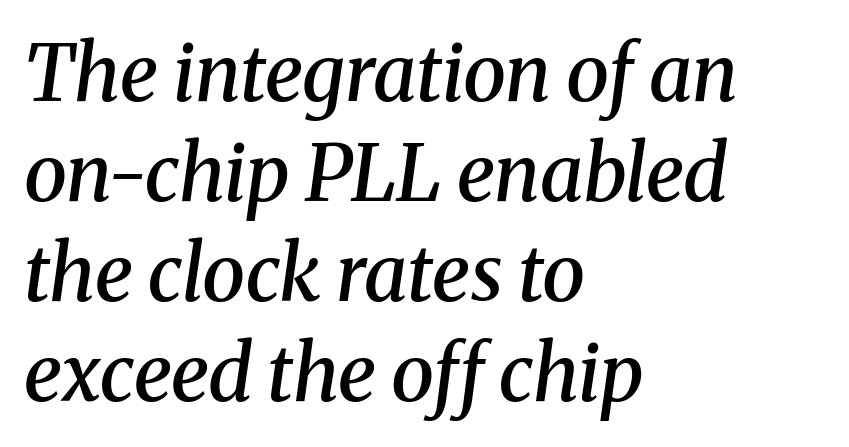
The image shows 78 px semibold serif type, italic (leaning right); set left-aligned, normal line spacing (1.28x), normal letter spacing, not underlined; medium stroke contrast and a medium x-height.
